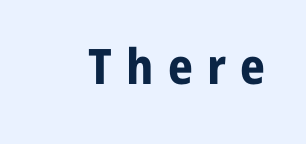
{"serif": "no", "italic": "no", "bold": "yes", "weight": "bold", "width": "normal", "stroke_contrast": "low", "x_height": "medium", "monospaced": "no", "underline": "no", "letter_spacing": "wide", "letter_spacing_em": 0.29, "glyph_px": 49}
